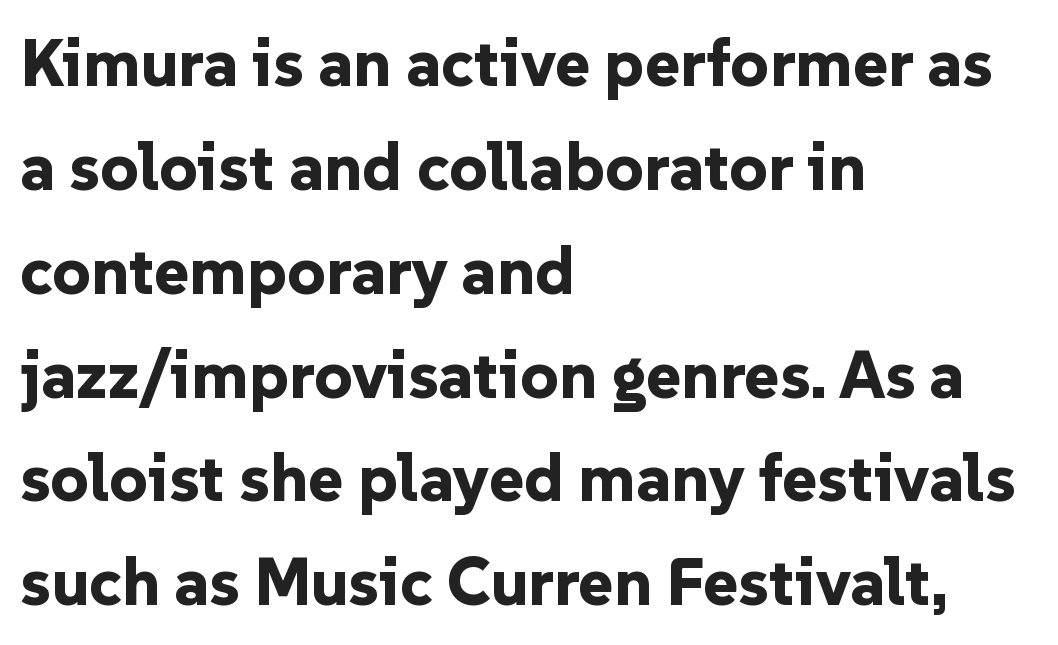
The image shows 67 px bold sans-serif type, upright; set left-aligned, normal line spacing (1.55x), normal letter spacing, not underlined; low stroke contrast and a medium x-height.
